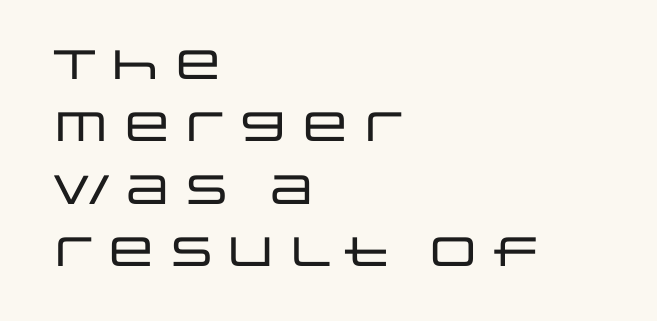
{"serif": "no", "italic": "no", "width": "wide", "stroke_contrast": "low", "x_height": "large", "monospaced": "no", "underline": "no", "align": "left", "line_spacing": "normal", "line_spacing_ratio": 1.52, "letter_spacing": "normal", "letter_spacing_em": 0.0, "glyph_px": 41}
